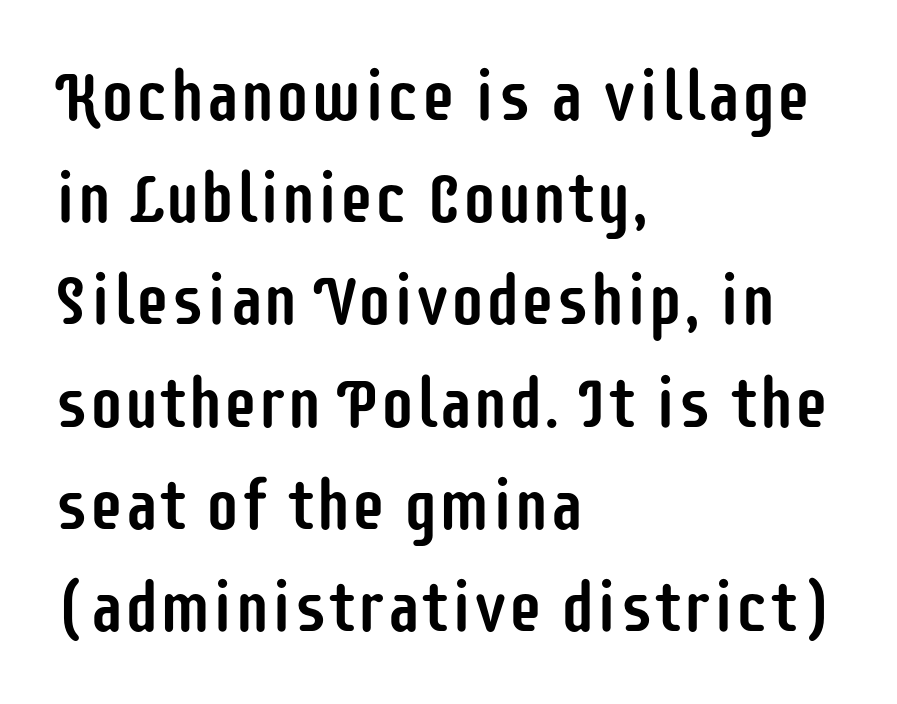
Q: Is the text italic (slanted)? A: No, it is upright.
Q: Is the typeface a serif or a sans-serif typeface? A: Sans-serif.
Q: Is the text underlined? A: No.
Q: How is the paragraph aligned? A: Left-aligned.
Q: Is the spacing between letters normal or unusually wide? A: Normal.
Q: Is the spacing between lines tight, normal or loose? A: Normal.
Q: Width (condensed, normal, or wide)? A: Condensed.
Q: Stroke contrast? A: Low.
Q: x-height? A: Large.
Q: Monospaced? A: No.
